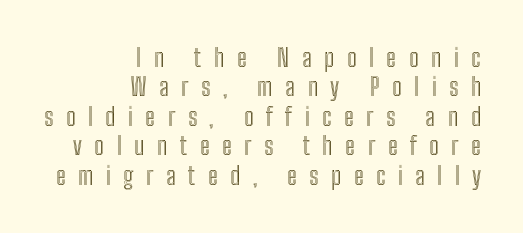
{"italic": "no", "underline": "no", "align": "right", "line_spacing_ratio": 1.18, "letter_spacing": "wide", "letter_spacing_em": 0.5, "glyph_px": 25}
